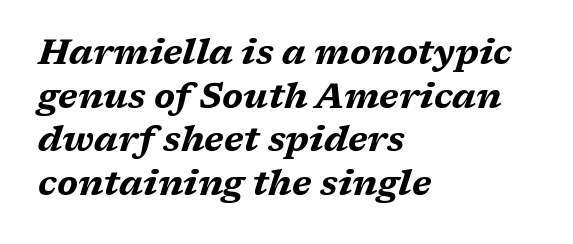
{"italic": "yes", "lean": "right", "slant_degrees": 17, "bold": "yes", "weight": "bold", "width": "wide", "stroke_contrast": "medium", "x_height": "medium", "monospaced": "no", "underline": "no", "align": "left", "line_spacing": "normal", "line_spacing_ratio": 1.25, "letter_spacing": "normal", "letter_spacing_em": 0.0, "glyph_px": 35}
